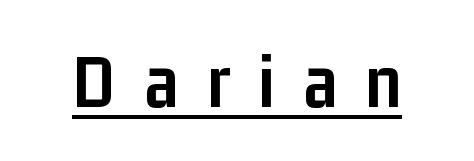
Q: Is the text bold? A: Yes.
Q: Is the text italic (slanted)? A: No, it is upright.
Q: Is the typeface a serif or a sans-serif typeface? A: Sans-serif.
Q: Is the text underlined? A: Yes.
Q: Is the spacing between letters normal or unusually wide? A: Unusually wide.
Q: Width (condensed, normal, or wide)? A: Condensed.
Q: Stroke contrast? A: Low.
Q: x-height? A: Medium.
Q: Monospaced? A: No.
